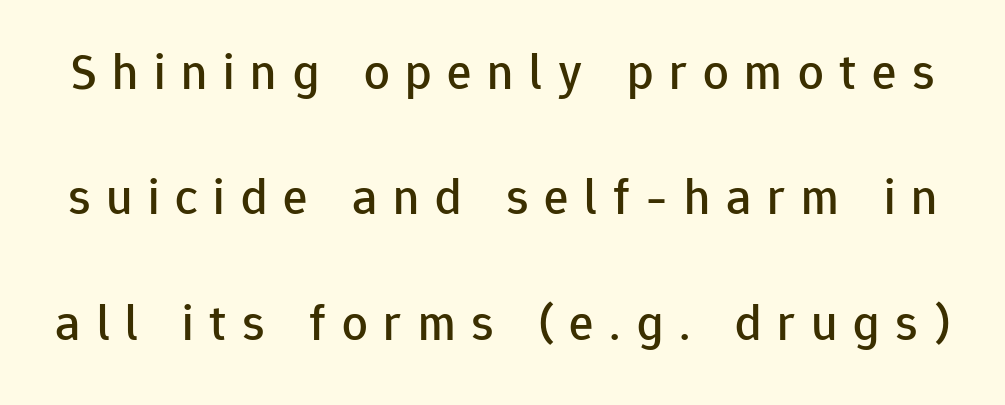
{"serif": "no", "italic": "no", "width": "normal", "stroke_contrast": "low", "x_height": "medium", "monospaced": "no", "underline": "no", "line_spacing": "loose", "line_spacing_ratio": 2.46, "letter_spacing": "wide", "letter_spacing_em": 0.31, "glyph_px": 51}
